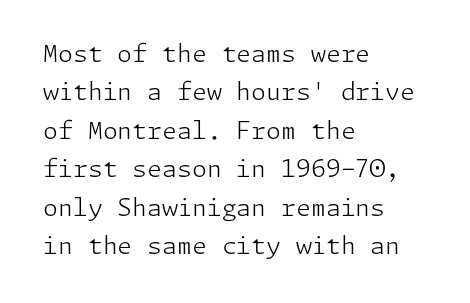
Plain, unruled lines of type. No heavy texture on the line: the type isn't bold. Look at the tracking — it's just the regular setting, nothing added. The axis of the letterforms is exactly vertical. The rows are spaced the way most documents space them.
